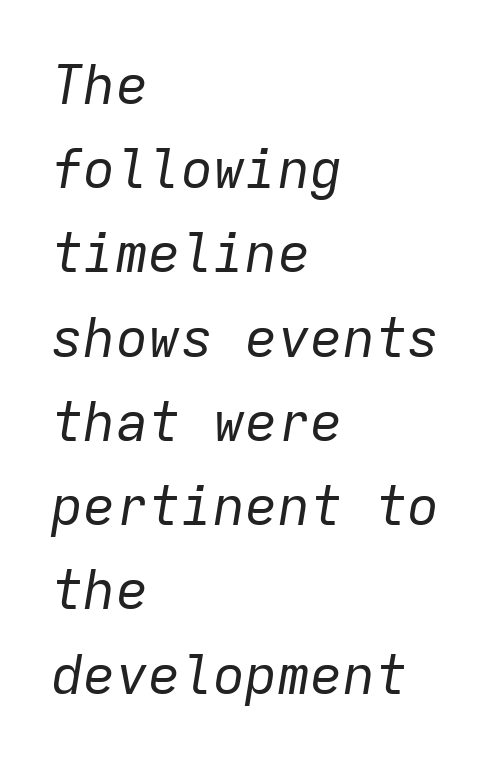
The image shows 54 px regular-weight type, italic (leaning right), monospaced; set left-aligned, normal line spacing (1.56x), normal letter spacing, not underlined; low stroke contrast and a medium x-height.
